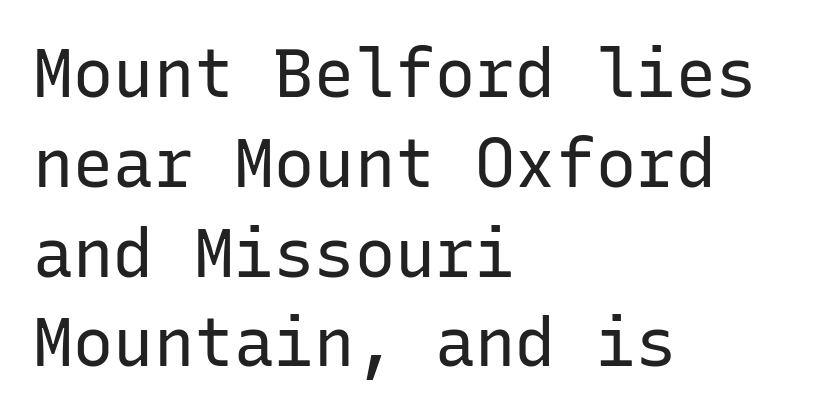
The image shows 67 px regular-weight sans-serif type, upright, monospaced; set left-aligned, normal line spacing (1.34x), normal letter spacing, not underlined; low stroke contrast and a medium x-height.
